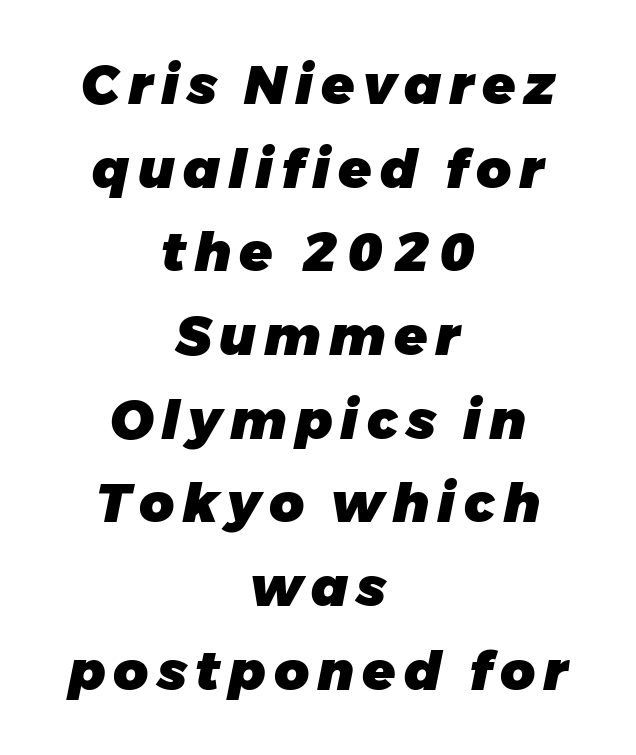
Lines of text with bare space underneath. The typesetting leans heavy: a genuine bold. This sample is center-justified, so both line endings float freely. This sample has the flowing, uneven cadence of proportional lettering. The glyphs look as if they've been sheared to an angle. Horizontal bands of white between lines are of average thickness.
